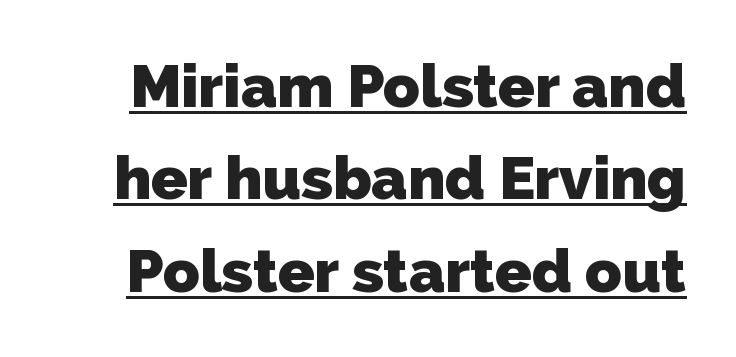
{"serif": "no", "bold": "yes", "weight": "heavy", "width": "normal", "stroke_contrast": "low", "x_height": "medium", "monospaced": "no", "underline": "yes", "line_spacing": "normal", "line_spacing_ratio": 1.54, "letter_spacing": "normal", "letter_spacing_em": 0.0, "glyph_px": 60}
